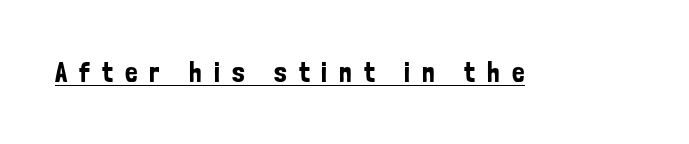
Q: Is the text italic (slanted)? A: No, it is upright.
Q: Is the typeface a serif or a sans-serif typeface? A: Sans-serif.
Q: Is the text underlined? A: Yes.
Q: Is the spacing between letters normal or unusually wide? A: Unusually wide.
Q: Width (condensed, normal, or wide)? A: Condensed.
Q: Stroke contrast? A: Low.
Q: x-height? A: Medium.
Q: Monospaced? A: No.
